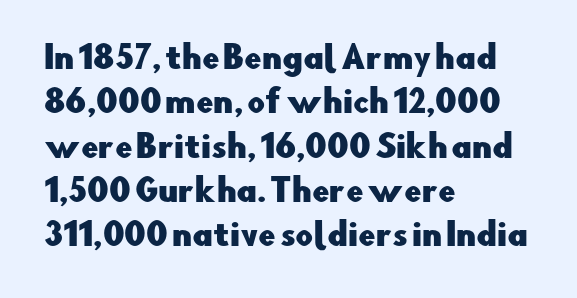
Q: Is the text italic (slanted)? A: No, it is upright.
Q: Is the typeface a serif or a sans-serif typeface? A: Sans-serif.
Q: Is the text underlined? A: No.
Q: How is the paragraph aligned? A: Left-aligned.
Q: Is the spacing between letters normal or unusually wide? A: Normal.
Q: Is the spacing between lines tight, normal or loose? A: Normal.
Q: Width (condensed, normal, or wide)? A: Normal.
Q: Stroke contrast? A: Low.
Q: x-height? A: Small.
Q: Monospaced? A: No.
